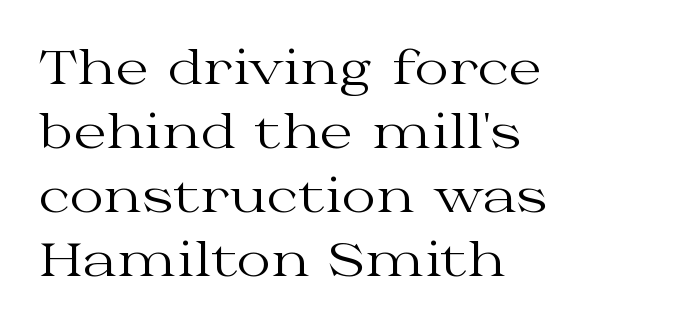
The image shows 47 px regular-weight, wide serif type, upright; set left-aligned, normal line spacing (1.36x), normal letter spacing, not underlined; medium stroke contrast and a medium x-height.
